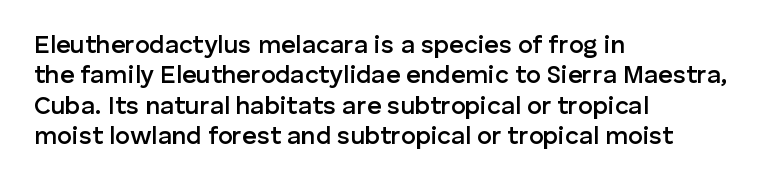
{"italic": "no", "bold": "semi", "underline": "no", "align": "left", "line_spacing_ratio": 1.22, "letter_spacing": "normal", "letter_spacing_em": 0.0, "glyph_px": 25}
